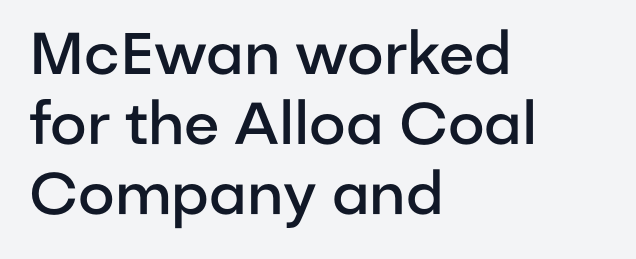
{"serif": "no", "italic": "no", "bold": "semi", "weight": "semibold", "width": "normal", "stroke_contrast": "low", "x_height": "medium", "monospaced": "no", "underline": "no", "align": "left", "line_spacing_ratio": 1.19, "letter_spacing": "normal", "letter_spacing_em": 0.0, "glyph_px": 59}
